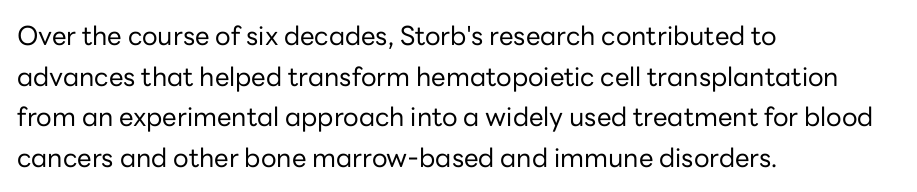
Q: Is the text bold? A: No.
Q: Is the text italic (slanted)? A: No, it is upright.
Q: Is the text underlined? A: No.
Q: How is the paragraph aligned? A: Left-aligned.
Q: Is the spacing between letters normal or unusually wide? A: Normal.
Q: Is the spacing between lines tight, normal or loose? A: Normal.
